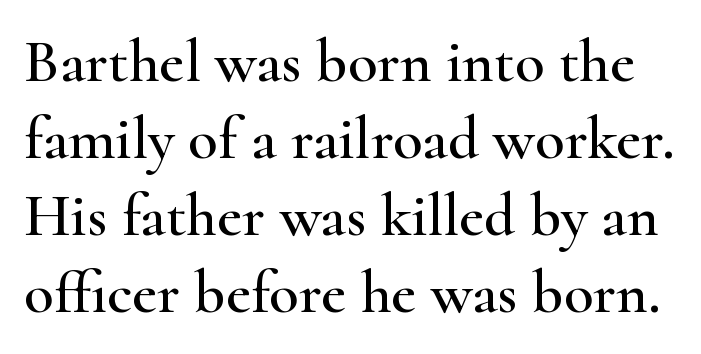
{"serif": "yes", "italic": "no", "width": "wide", "stroke_contrast": "high", "x_height": "small", "monospaced": "no", "underline": "no", "line_spacing": "normal", "line_spacing_ratio": 1.26, "letter_spacing": "normal", "letter_spacing_em": 0.0, "glyph_px": 61}
